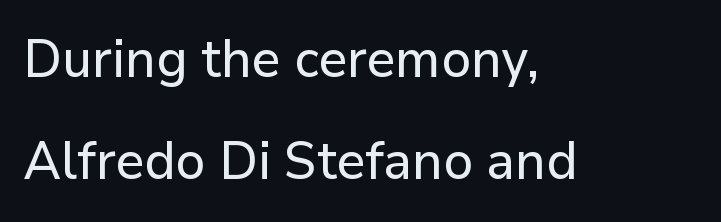
{"serif": "no", "italic": "no", "width": "normal", "stroke_contrast": "low", "x_height": "medium", "monospaced": "no", "underline": "no", "align": "left", "line_spacing": "loose", "line_spacing_ratio": 1.93, "letter_spacing": "normal", "letter_spacing_em": 0.0, "glyph_px": 53}
